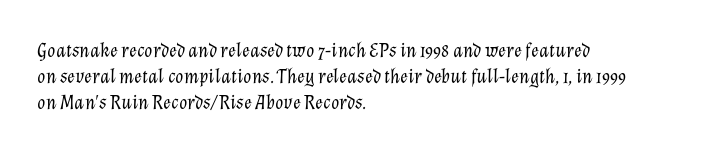
This sample uses an oblique cut, with every glyph tilted off the vertical. Think standard paragraph weight, or any step lighter than that. Honestly, there is no underline to notice here at all. The line texture is even and compact thanks to regular tracking.
